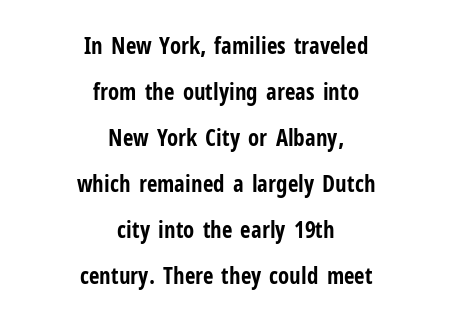
What weight is shown? A full bold with thick strokes. Check under the words: just untouched page. Posture: straight, roman, zero tilt. Does the leading feel generous? Absolutely, it's lavish. Default kerning and tracking; the words read as compact shapes. Horizontal alignment here is central, giving a formal, balanced look.
